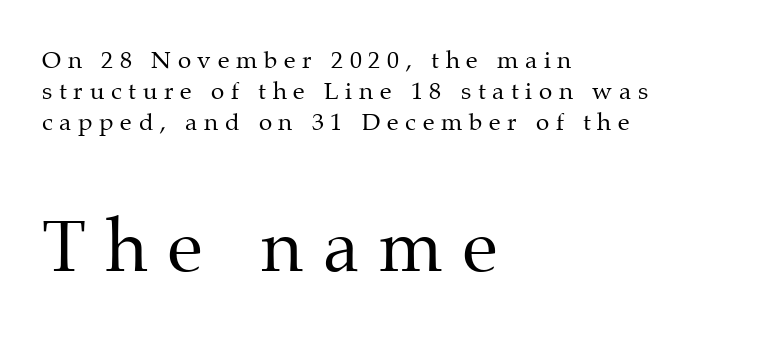
The tracking jumps out immediately: characters are airy and widely separated. The space directly below the letters is spotless. Proportional: the letters do not fall into vertical columns. Notice how descenders clear the ascenders below comfortably — that's standard leading. A typesetter would mark this as roman, not italic. Observe the serifs anchoring each vertical stroke in this sample.
